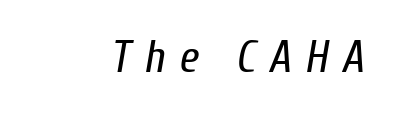
The image shows 44 px regular-weight, condensed type, italic (leaning right); set unusually wide letter spacing (+0.31 em), not underlined; low stroke contrast and a medium x-height.
